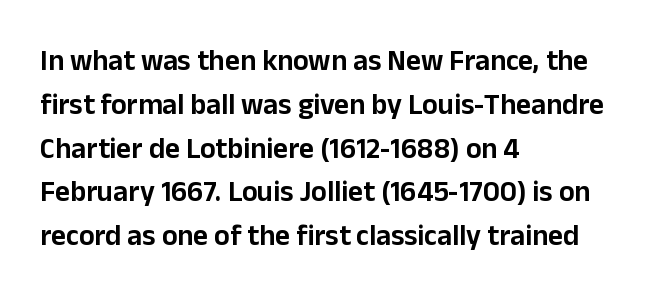
The image shows 29 px sans-serif type, upright; set left-aligned, normal line spacing (1.51x), normal letter spacing, not underlined; low stroke contrast and a medium x-height.
